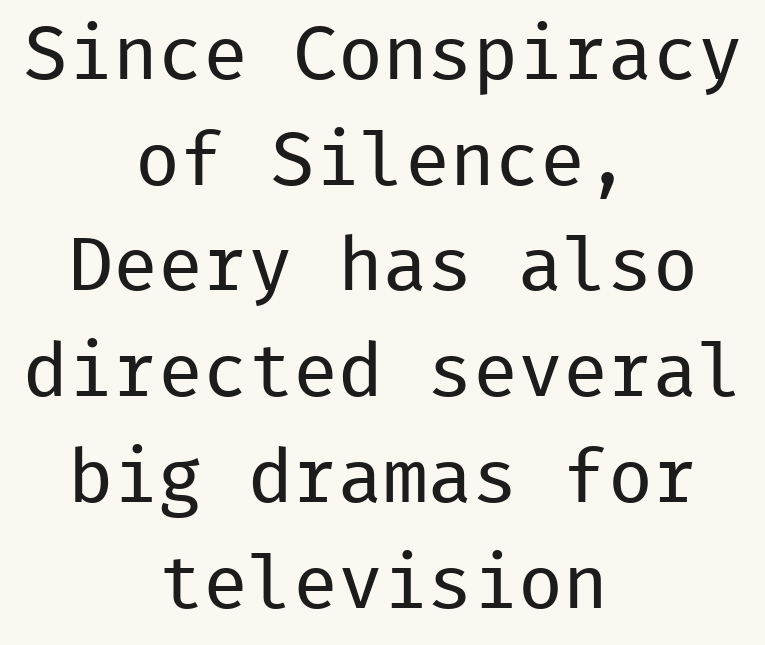
Any mark beneath the type? The region is blank. The type family on display is of the sans-serif kind. Think of a typewriter: that constant character pitch is what you see here. Posture: straight, roman, zero tilt. Vertical stems look standard width or narrower in stroke. Summary of vertical rhythm: regular, with standard interline spacing.
